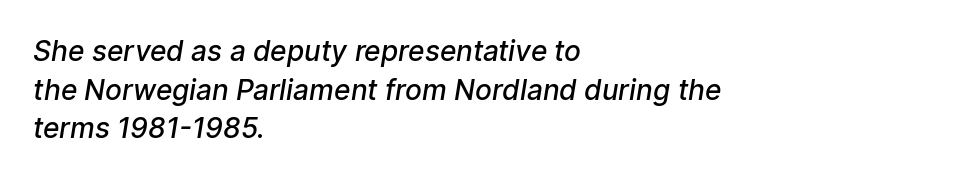
{"serif": "no", "bold": "semi", "weight": "semibold", "width": "normal", "stroke_contrast": "low", "x_height": "medium", "monospaced": "no", "underline": "no", "align": "left", "line_spacing": "normal", "line_spacing_ratio": 1.38, "letter_spacing": "normal", "letter_spacing_em": 0.0, "glyph_px": 28}
